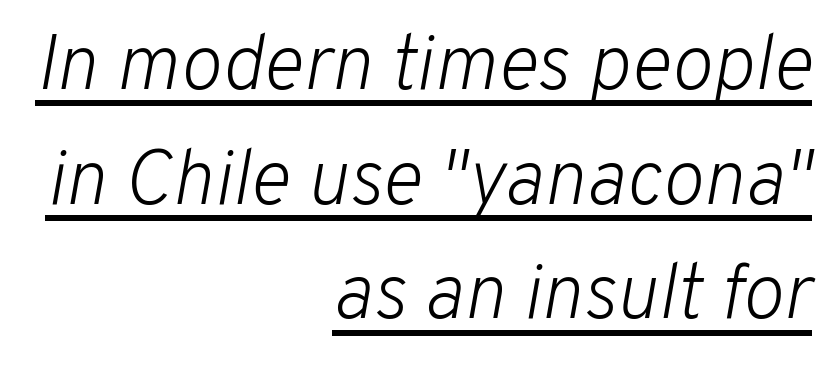
{"italic": "yes", "lean": "right", "slant_degrees": 10, "bold": "no", "weight": "light", "width": "normal", "stroke_contrast": "low", "x_height": "medium", "monospaced": "no", "underline": "yes", "align": "right", "line_spacing": "normal", "line_spacing_ratio": 1.47, "letter_spacing": "normal", "letter_spacing_em": 0.0, "glyph_px": 78}
